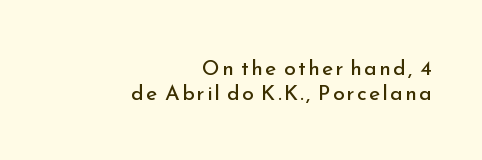
Italic? Not at all — the glyphs are vertical. The lines are quadded right. The string is rendered with underlining switched off. Think standard paragraph weight, or any step lighter than that.
